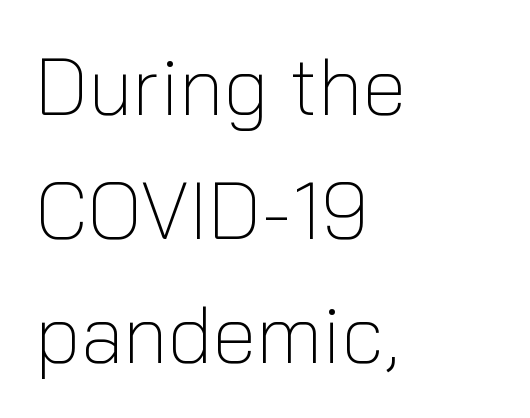
Q: Is the text bold? A: No.
Q: Is the text italic (slanted)? A: No, it is upright.
Q: Is the typeface a serif or a sans-serif typeface? A: Sans-serif.
Q: Is the text underlined? A: No.
Q: How is the paragraph aligned? A: Left-aligned.
Q: Is the spacing between letters normal or unusually wide? A: Normal.
Q: Is the spacing between lines tight, normal or loose? A: Normal.
Q: Width (condensed, normal, or wide)? A: Normal.
Q: Stroke contrast? A: Low.
Q: x-height? A: Medium.
Q: Monospaced? A: No.
